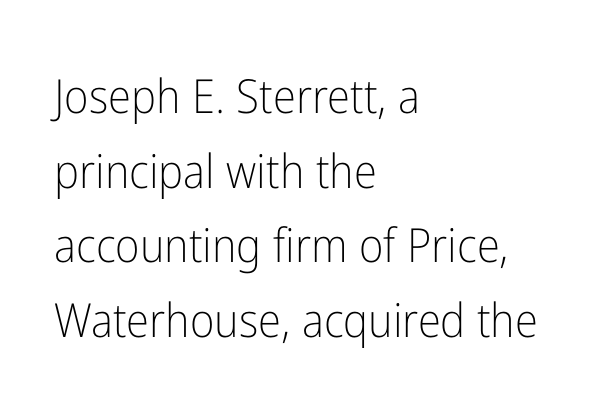
{"serif": "no", "italic": "no", "bold": "no", "weight": "light", "width": "condensed", "stroke_contrast": "low", "x_height": "medium", "monospaced": "no", "underline": "no", "align": "left", "line_spacing": "normal", "line_spacing_ratio": 1.59, "letter_spacing": "normal", "letter_spacing_em": 0.0, "glyph_px": 47}
